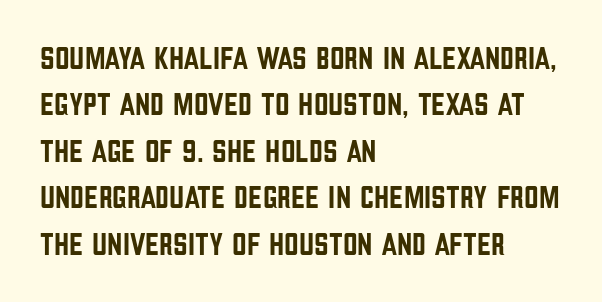
Q: Is the text italic (slanted)? A: No, it is upright.
Q: Is the typeface a serif or a sans-serif typeface? A: Sans-serif.
Q: Is the text underlined? A: No.
Q: How is the paragraph aligned? A: Left-aligned.
Q: Is the spacing between letters normal or unusually wide? A: Normal.
Q: Is the spacing between lines tight, normal or loose? A: Normal.
Q: Width (condensed, normal, or wide)? A: Condensed.
Q: Stroke contrast? A: Low.
Q: x-height? A: Large.
Q: Monospaced? A: No.
